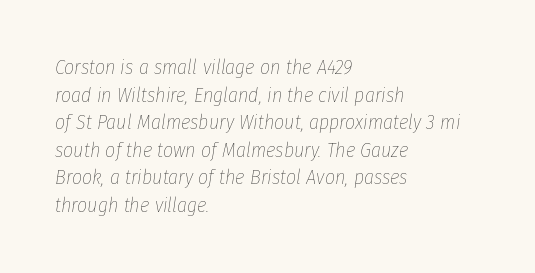
Q: Is the text bold? A: No.
Q: Is the text italic (slanted)? A: Yes, it leans right by about 8 degrees.
Q: Is the text underlined? A: No.
Q: How is the paragraph aligned? A: Left-aligned.
Q: Is the spacing between letters normal or unusually wide? A: Normal.
Q: Is the spacing between lines tight, normal or loose? A: Normal.
